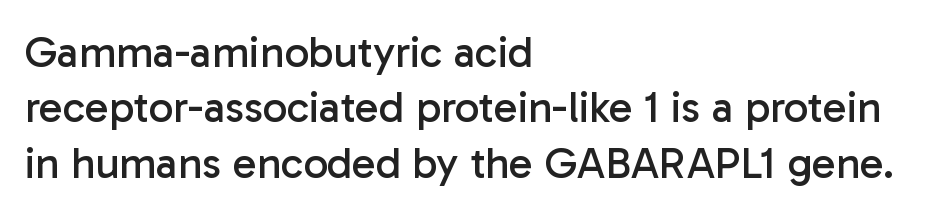
Q: Is the text bold? A: No.
Q: Is the text italic (slanted)? A: No, it is upright.
Q: Is the typeface a serif or a sans-serif typeface? A: Sans-serif.
Q: Is the text underlined? A: No.
Q: How is the paragraph aligned? A: Left-aligned.
Q: Is the spacing between letters normal or unusually wide? A: Normal.
Q: Is the spacing between lines tight, normal or loose? A: Normal.
Q: Width (condensed, normal, or wide)? A: Normal.
Q: Stroke contrast? A: Low.
Q: x-height? A: Medium.
Q: Monospaced? A: No.
